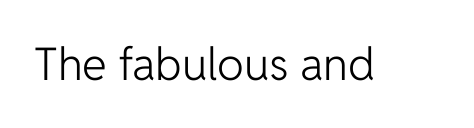
{"serif": "no", "italic": "no", "bold": "no", "weight": "light", "width": "normal", "stroke_contrast": "low", "x_height": "medium", "monospaced": "no", "underline": "no", "letter_spacing": "normal", "letter_spacing_em": 0.0, "glyph_px": 45}
